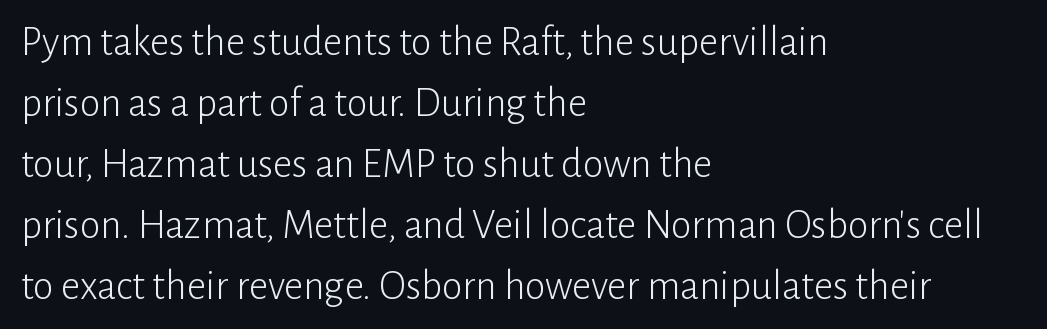
Q: Is the text bold? A: No.
Q: Is the text italic (slanted)? A: No, it is upright.
Q: Is the typeface a serif or a sans-serif typeface? A: Sans-serif.
Q: Is the text underlined? A: No.
Q: How is the paragraph aligned? A: Left-aligned.
Q: Is the spacing between letters normal or unusually wide? A: Normal.
Q: Is the spacing between lines tight, normal or loose? A: Normal.
Q: Width (condensed, normal, or wide)? A: Normal.
Q: Stroke contrast? A: Low.
Q: x-height? A: Medium.
Q: Monospaced? A: No.
